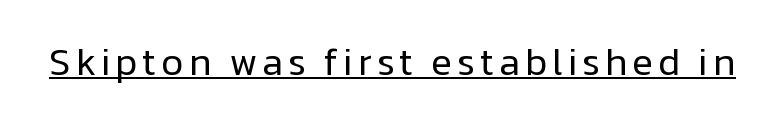
{"serif": "no", "italic": "no", "bold": "no", "weight": "regular", "width": "normal", "stroke_contrast": "low", "x_height": "medium", "monospaced": "no", "underline": "yes", "glyph_px": 38}
